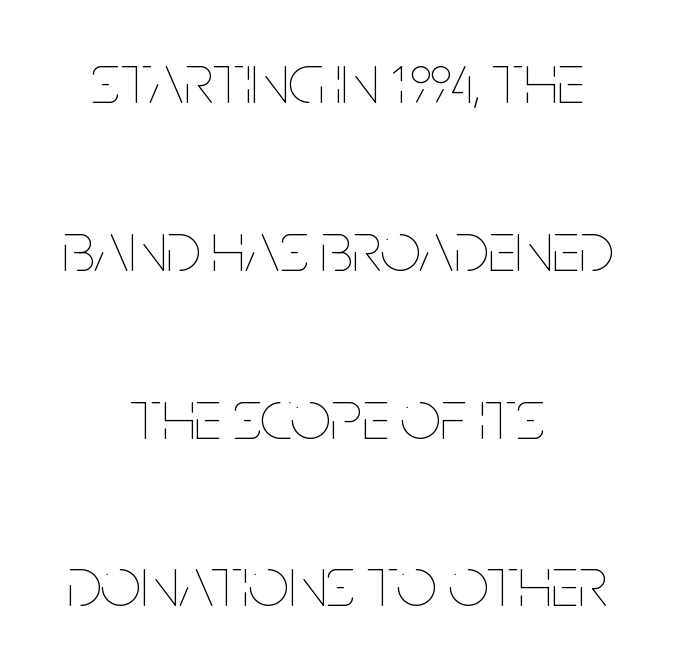
{"italic": "no", "bold": "no", "weight": "thin", "width": "condensed", "stroke_contrast": "low", "x_height": "large", "monospaced": "no", "underline": "no", "align": "center", "line_spacing": "loose", "line_spacing_ratio": 2.33, "letter_spacing": "normal", "letter_spacing_em": 0.0, "glyph_px": 72}
